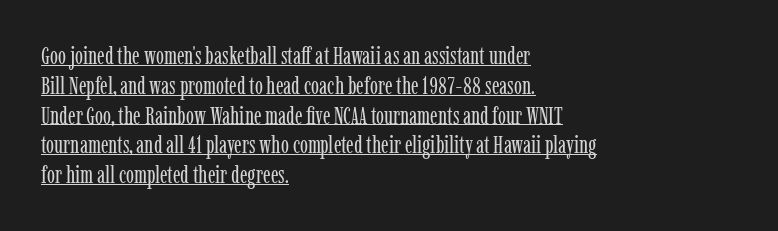
Q: Is the text bold? A: No.
Q: Is the text italic (slanted)? A: No, it is upright.
Q: Is the text underlined? A: Yes.
Q: How is the paragraph aligned? A: Left-aligned.
Q: Is the spacing between letters normal or unusually wide? A: Normal.
